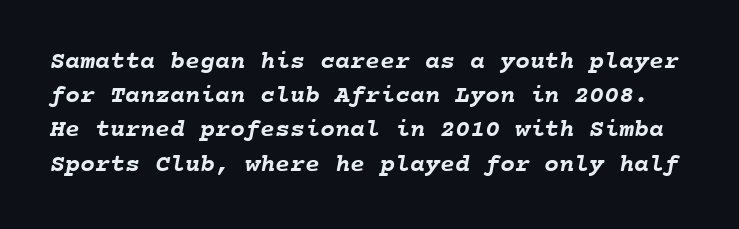
Q: Is the text bold? A: Yes.
Q: Is the text underlined? A: No.
Q: Is the spacing between letters normal or unusually wide? A: Normal.
Q: Is the spacing between lines tight, normal or loose? A: Normal.
